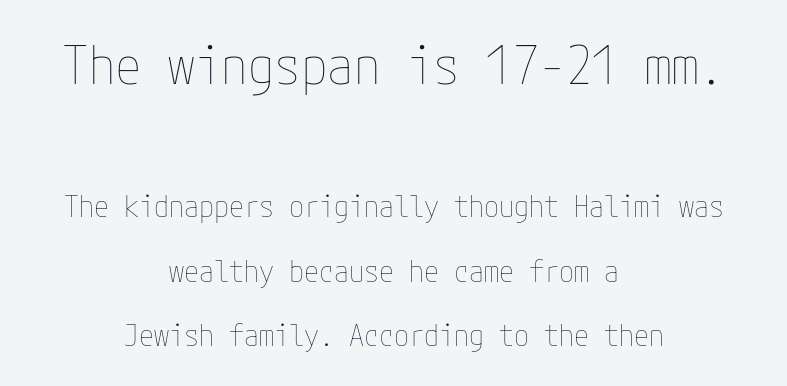
Q: Is the text bold? A: No.
Q: Is the text italic (slanted)? A: No, it is upright.
Q: Is the text underlined? A: No.
Q: How is the paragraph aligned? A: Centered.
Q: Is the spacing between letters normal or unusually wide? A: Normal.
Q: Is the spacing between lines tight, normal or loose? A: Loose.
Q: Which block of text is set in a larger size, the first (top) or the second (bottom)? A: The first (top) one.
Q: Width (condensed, normal, or wide)? A: Condensed.
Q: Stroke contrast? A: Low.
Q: x-height? A: Medium.
